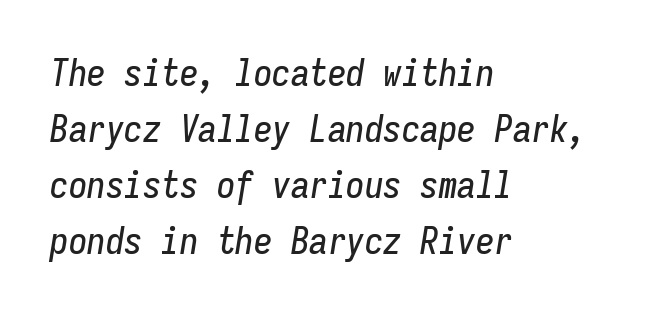
What's the leading like? Ordinary, nothing unusual. Notice how the passage keeps a crisp vertical edge on the left only. Does extra space separate the letters? No, they use regular spacing. The rendering uses typewriter-style spacing with identical character cells. Slant detected: the letters are inclined.
